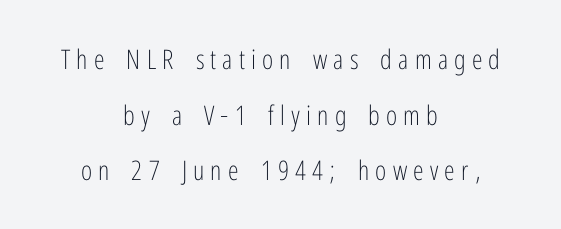
The image shows 27 px text type, upright; set centered, loose line spacing (2.06x), unusually wide letter spacing (+0.23 em), not underlined.
